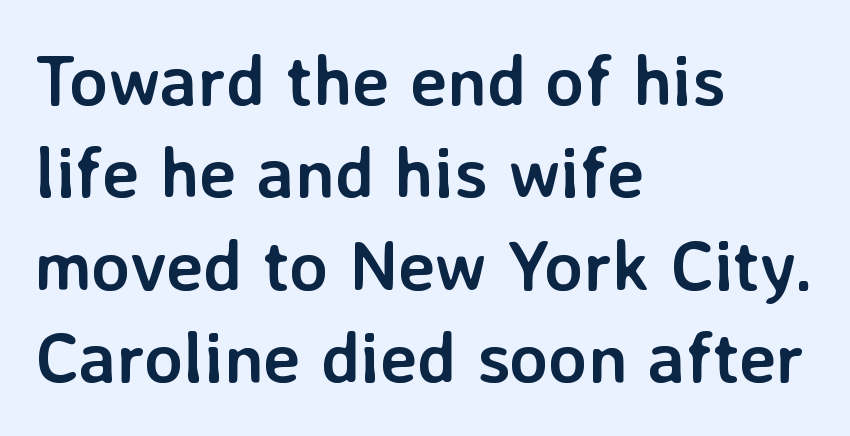
The image shows 71 px semibold sans-serif type, upright; set left-aligned, normal line spacing (1.3x), normal letter spacing, not underlined; low stroke contrast and a medium x-height.
